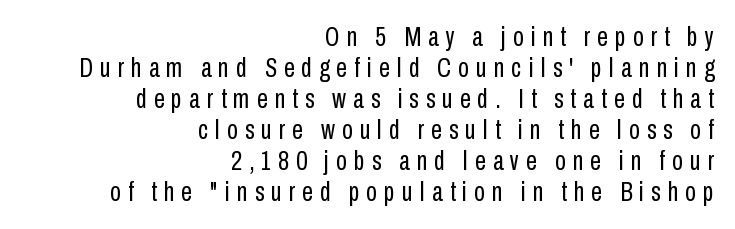
Just letters on the line, the space beneath them empty. Each letter keeps its own natural width here, so spacing adapts to shape. One-word summary of the alignment: right. You could only call the tracking loose — the letters float apart.
